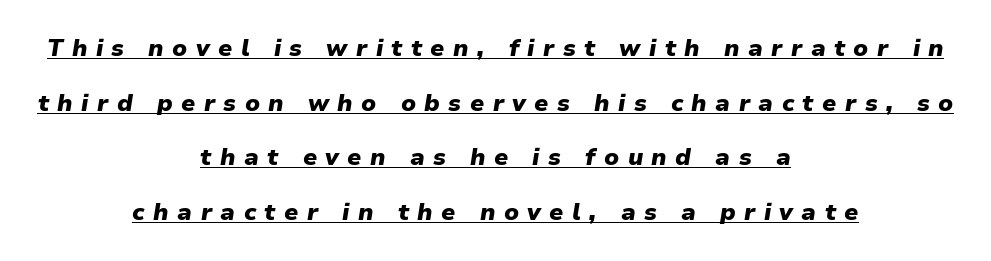
The image shows 24 px bold type, italic (leaning right); set centered, loose line spacing (2.28x), unusually wide letter spacing (+0.35 em), underlined.
